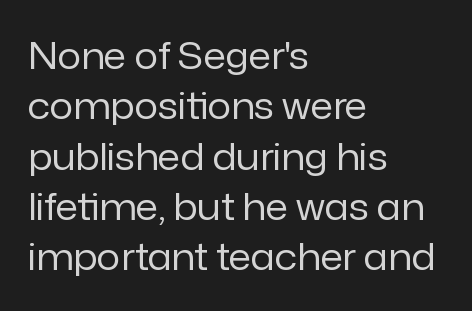
Q: Is the text bold? A: No.
Q: Is the text italic (slanted)? A: No, it is upright.
Q: Is the typeface a serif or a sans-serif typeface? A: Sans-serif.
Q: Is the text underlined? A: No.
Q: How is the paragraph aligned? A: Left-aligned.
Q: Is the spacing between letters normal or unusually wide? A: Normal.
Q: Is the spacing between lines tight, normal or loose? A: Normal.
Q: Width (condensed, normal, or wide)? A: Normal.
Q: Stroke contrast? A: Low.
Q: x-height? A: Medium.
Q: Monospaced? A: No.
